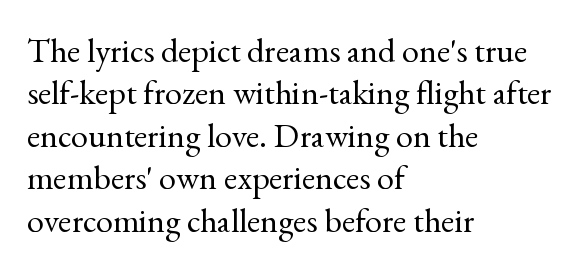
The image shows 34 px regular-weight serif type, upright; set left-aligned, normal line spacing (1.25x), normal letter spacing, not underlined; a small x-height.
